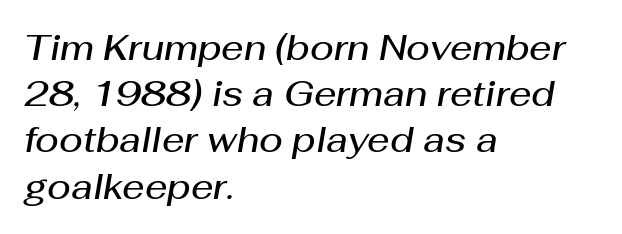
Notice the strokes are somewhat thickened but not fully heavy: this is a semibold. It's the slanting kind of type. The passage shown is typed in a proportional face where columns would drift. Short and long lines alike share a common starting point at left. Reading down the column, the eye jumps a familiar distance to each next line.
